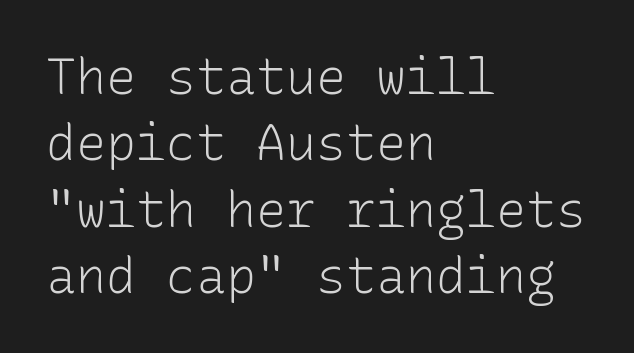
Descender tails drop into unmarked territory. A student would call this left alignment; a typographer would say flush left, rag right. Letter spacing: default. Each stroke keeps to a modest, everyday thickness or less. This is sans-serif lettering, the kind often seen on screens and signage.
